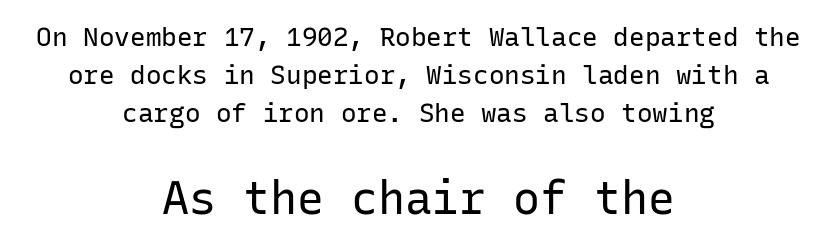
I'd call this a sans setting — the letters go barefoot. Honestly, there is no underline to notice here at all. You can tell it's not italic because the verticals are truly vertical. The typesetting does not lean heavy: it is not bold. Short note: letters normally spaced. Visually the block forms a symmetrical silhouette, jagged on both flanks.
